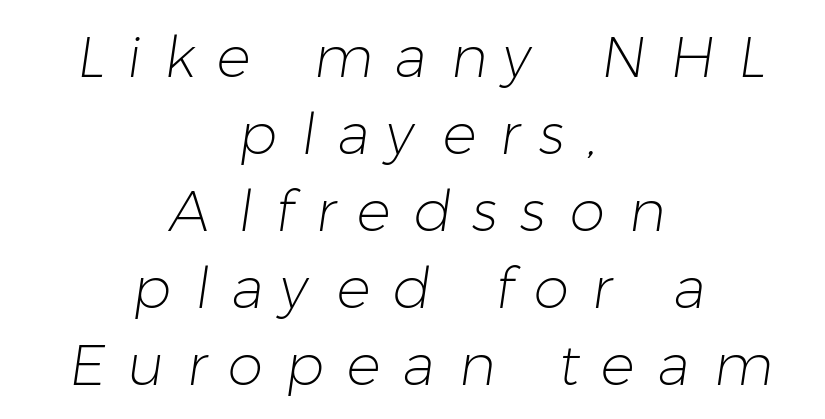
Leftover space on each line is divided equally before and after the words. A light-to-regular cut is what we see here. Quick note: interline space is typical. The space beneath each line is pristine and unruled. Check where the strokes stop: nothing finishes them off — pure sans. Here the designer chose a conventional face with non-uniform glyph widths.
